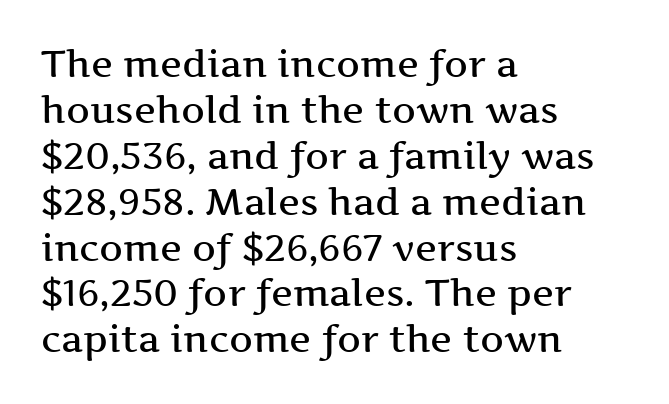
Q: Is the text italic (slanted)? A: No, it is upright.
Q: Is the typeface a serif or a sans-serif typeface? A: Serif.
Q: Is the text underlined? A: No.
Q: How is the paragraph aligned? A: Left-aligned.
Q: Is the spacing between letters normal or unusually wide? A: Normal.
Q: Width (condensed, normal, or wide)? A: Wide.
Q: Stroke contrast? A: Medium.
Q: x-height? A: Medium.
Q: Monospaced? A: No.
